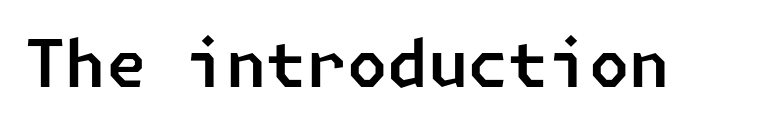
Check the space under the baseline: it is left empty. Each word holds together tightly as a unit, with standard inter-letter gaps. This rendering employs a face without finishing strokes, i.e., a sans-serif.
